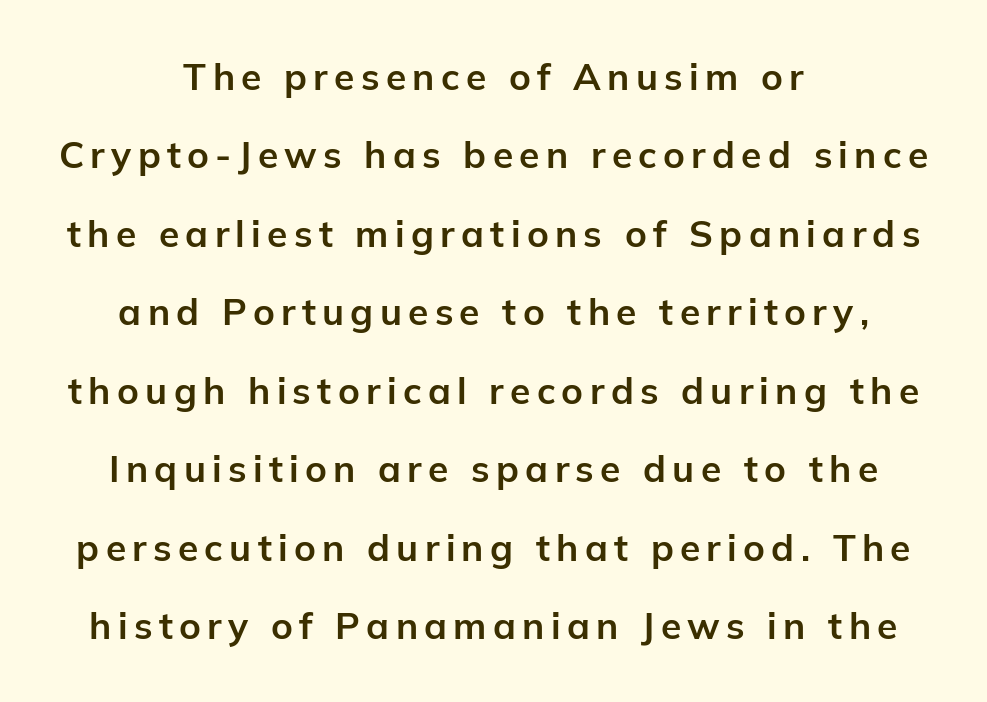
Which margin do the lines hug? Neither — every line sits in the middle. Every character sits straight up, as roman type does. A typesetter would call this proportional, since set widths differ per character. In terms of letterform style, serifs are entirely absent.
